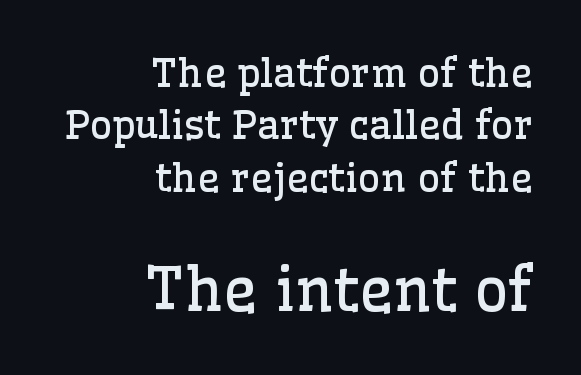
{"serif": "yes", "italic": "no", "bold": "no", "weight": "regular", "width": "normal", "stroke_contrast": "low", "x_height": "medium", "monospaced": "no", "underline": "no", "align": "right", "line_spacing": "normal", "line_spacing_ratio": 1.34, "letter_spacing": "normal", "letter_spacing_em": 0.0, "larger_block": "second", "size_ratio": 1.51, "glyph_px": 59}
